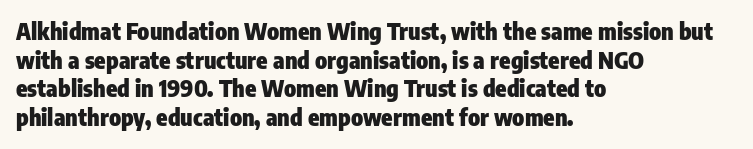
The image shows 23 px bold type, upright; set left-aligned, normal line spacing (1.25x), normal letter spacing, not underlined.
